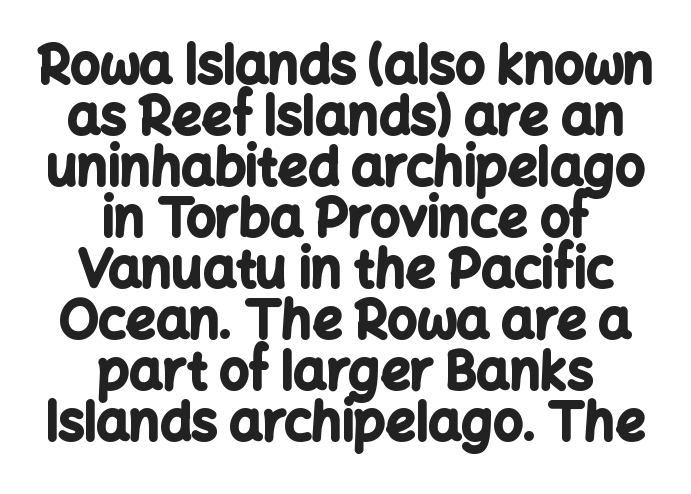
The image shows 52 px bold sans-serif type, upright; set centered, tight line spacing (0.98x), normal letter spacing, not underlined; low stroke contrast and a medium x-height.
